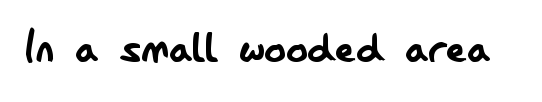
Q: Is the text bold? A: No.
Q: Is the text italic (slanted)? A: No, it is upright.
Q: Is the typeface a serif or a sans-serif typeface? A: Sans-serif.
Q: Is the text underlined? A: No.
Q: Is the spacing between letters normal or unusually wide? A: Normal.
Q: Width (condensed, normal, or wide)? A: Condensed.
Q: Stroke contrast? A: Low.
Q: x-height? A: Small.
Q: Monospaced? A: No.
